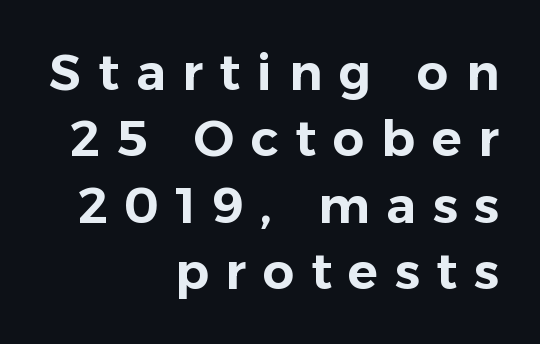
Tracking here is generous; glyphs stand well apart from one another. What kind of face is this? One without serifs — a sans. Layout note: lines flush right. Character widths vary here, with narrow letters taking less room than wide ones.
